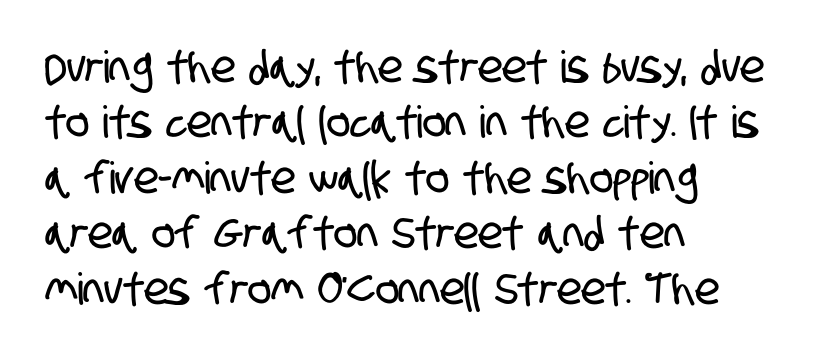
Q: Is the typeface a serif or a sans-serif typeface? A: Sans-serif.
Q: Is the text underlined? A: No.
Q: How is the paragraph aligned? A: Left-aligned.
Q: Is the spacing between letters normal or unusually wide? A: Normal.
Q: Is the spacing between lines tight, normal or loose? A: Normal.
Q: Width (condensed, normal, or wide)? A: Condensed.
Q: Stroke contrast? A: Low.
Q: x-height? A: Large.
Q: Monospaced? A: No.
